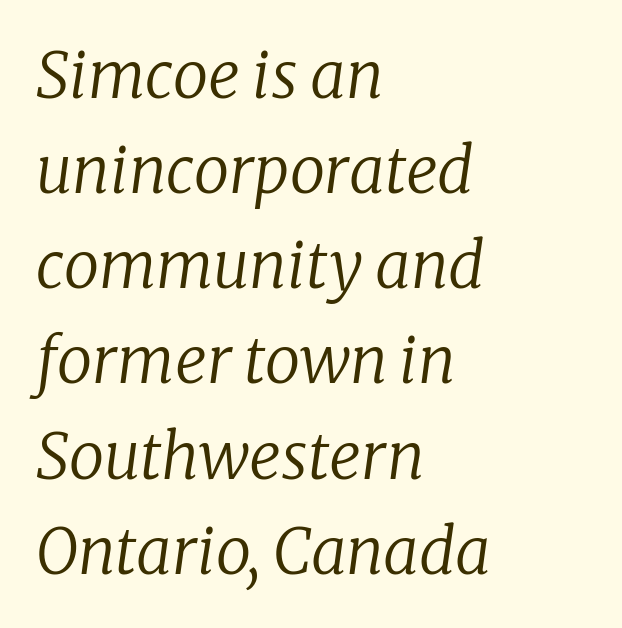
{"serif": "yes", "italic": "yes", "lean": "right", "slant_degrees": 8, "bold": "no", "weight": "regular", "width": "normal", "stroke_contrast": "low", "x_height": "medium", "monospaced": "no", "underline": "no", "align": "left", "line_spacing": "normal", "line_spacing_ratio": 1.51, "letter_spacing": "normal", "letter_spacing_em": 0.0, "glyph_px": 63}
